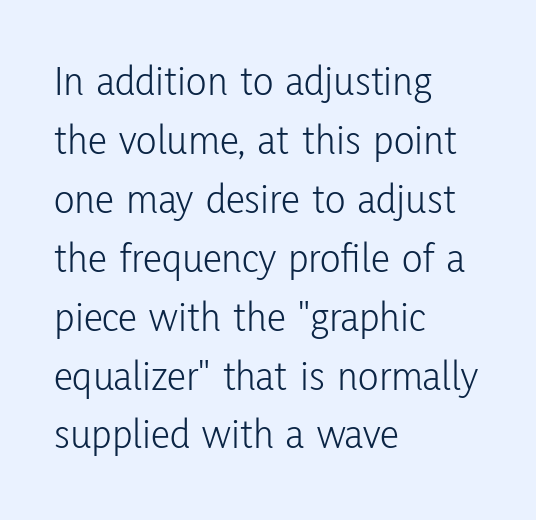
The zone under the glyphs is completely vacant. Character widths vary here, with narrow letters taking less room than wide ones. A student would call this left alignment; a typographer would say flush left, rag right. Posture: straight, roman, zero tilt. This block has exactly the height ordinary leading produces.
